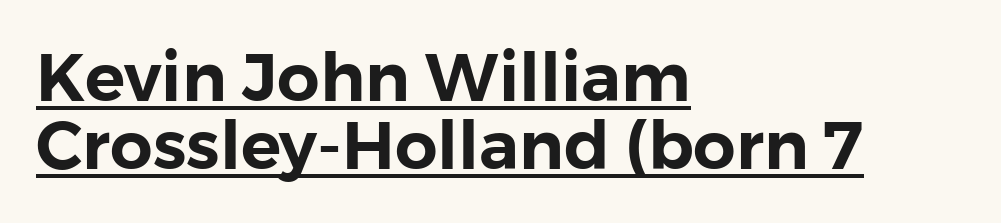
Posture: upright roman. These lines huddle together more closely than default settings would place them. You can tell from the bare stems that sans-serif type was used. This is underlined copy, the kind a proofreader might mark for attention. Do the characters align in a grid? No, the font is proportional.
